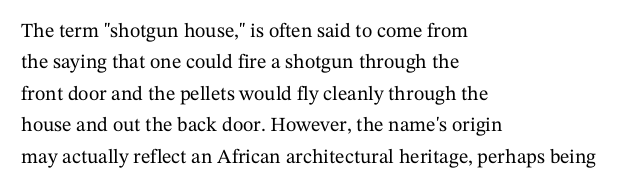
Q: Is the text italic (slanted)? A: No, it is upright.
Q: Is the text underlined? A: No.
Q: How is the paragraph aligned? A: Left-aligned.
Q: Is the spacing between letters normal or unusually wide? A: Normal.
Q: Is the spacing between lines tight, normal or loose? A: Normal.
